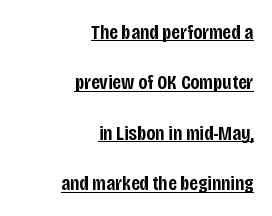
These lines are set flush right with a ragged left edge. Underlining? Definitely there. I'd describe the lettering as semibold — firm but not a full bold. Italic? Not at all — the glyphs are vertical. The vertical gap from one line to the next is large.
